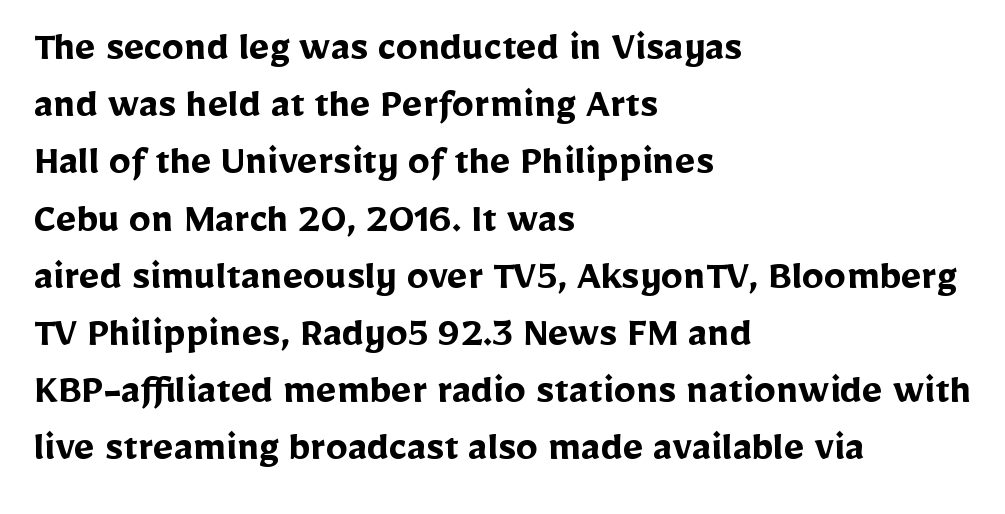
{"serif": "no", "italic": "no", "bold": "yes", "weight": "semibold", "width": "normal", "stroke_contrast": "low", "x_height": "medium", "monospaced": "no", "underline": "no", "align": "left", "line_spacing": "normal", "line_spacing_ratio": 1.3, "letter_spacing": "normal", "letter_spacing_em": 0.0, "glyph_px": 44}
